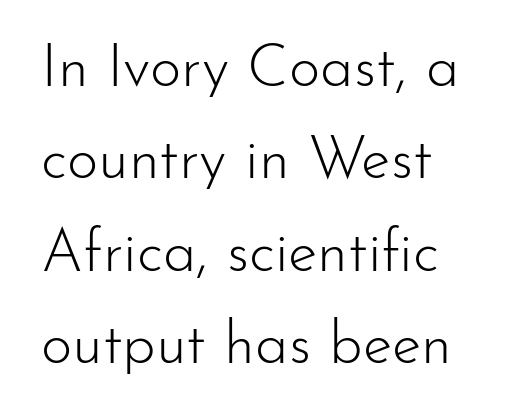
The image shows 60 px light sans-serif type, upright; set left-aligned, normal line spacing (1.54x), normal letter spacing, not underlined; low stroke contrast and a small x-height.
